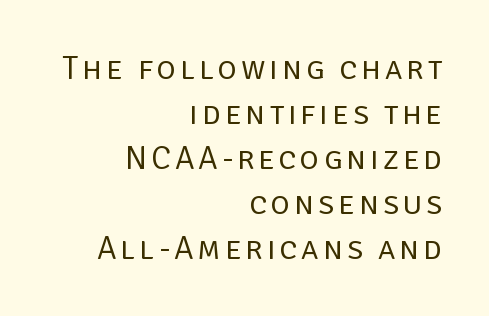
Q: Is the text bold? A: No.
Q: Is the text italic (slanted)? A: No, it is upright.
Q: Is the typeface a serif or a sans-serif typeface? A: Sans-serif.
Q: Is the text underlined? A: No.
Q: How is the paragraph aligned? A: Right-aligned.
Q: Is the spacing between lines tight, normal or loose? A: Normal.
Q: Width (condensed, normal, or wide)? A: Normal.
Q: Stroke contrast? A: Low.
Q: x-height? A: Large.
Q: Monospaced? A: No.
